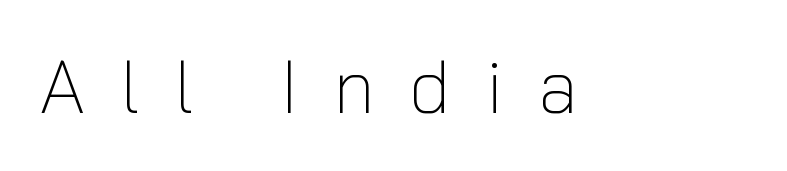
The image shows 74 px light sans-serif type, upright; set unusually wide letter spacing (+0.47 em), not underlined; low stroke contrast and a medium x-height.
